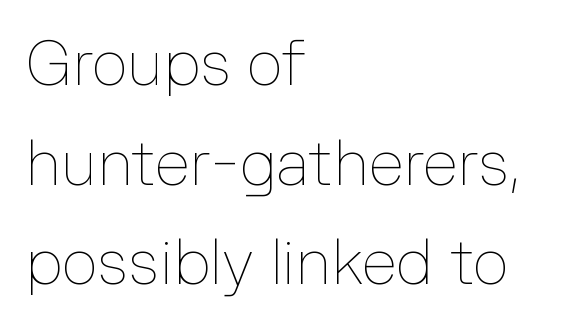
This rendering uses left alignment, leaving the right contour irregular. Line spacing here is normal. The type sits square on the baseline with zero lean. Do the characters align in a grid? No, the font is proportional.
